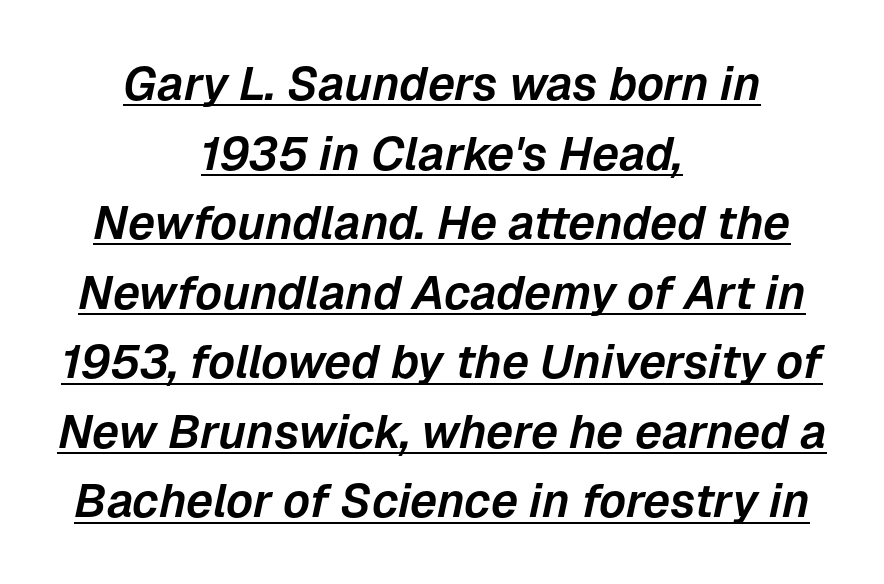
{"italic": "yes", "lean": "right", "slant_degrees": 12, "width": "normal", "stroke_contrast": "low", "x_height": "medium", "monospaced": "no", "underline": "yes", "align": "center", "line_spacing": "normal", "line_spacing_ratio": 1.48, "letter_spacing": "normal", "letter_spacing_em": 0.0, "glyph_px": 47}
